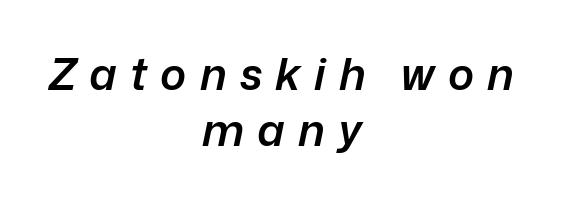
Q: Is the text bold? A: Semi-bold.
Q: Is the text italic (slanted)? A: Yes, it leans right by about 12 degrees.
Q: Is the text underlined? A: No.
Q: How is the paragraph aligned? A: Centered.
Q: Is the spacing between letters normal or unusually wide? A: Unusually wide.
Q: Is the spacing between lines tight, normal or loose? A: Normal.
Q: Width (condensed, normal, or wide)? A: Normal.
Q: Stroke contrast? A: Low.
Q: x-height? A: Medium.
Q: Monospaced? A: No.
